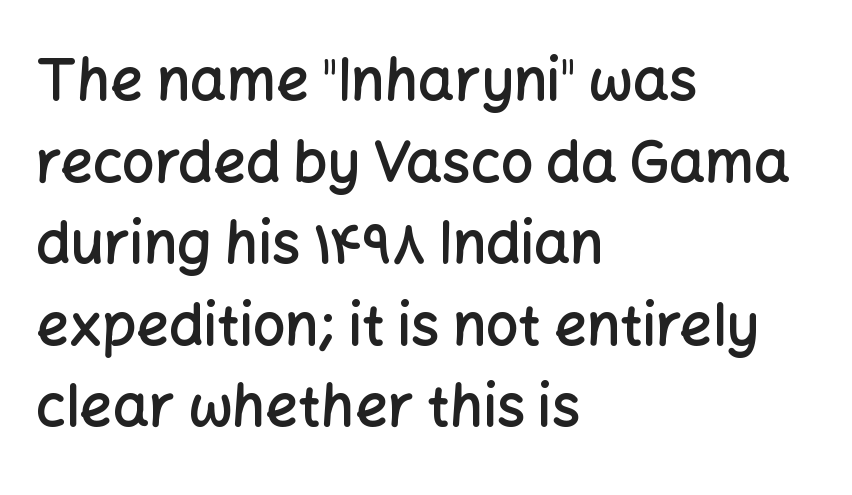
{"serif": "no", "italic": "no", "bold": "semi", "weight": "semibold", "width": "normal", "stroke_contrast": "low", "x_height": "medium", "monospaced": "no", "underline": "no", "align": "left", "line_spacing": "normal", "line_spacing_ratio": 1.43, "letter_spacing": "normal", "letter_spacing_em": 0.0, "glyph_px": 57}
